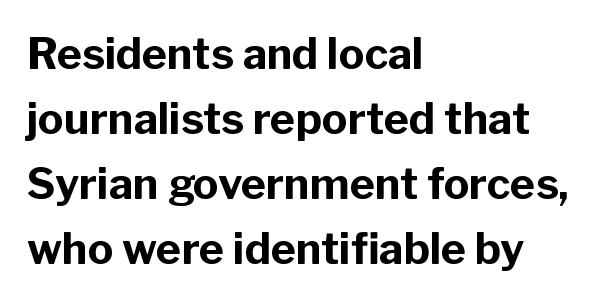
A clean baseline with only descenders dipping below it. Compared with typical body copy, the letter spacing here is the same. I'd describe the lettering as bold — thick and assertive. Horizontal bands of white between lines are of average thickness. One-word summary of the alignment: left. It's the straight-up-and-down kind of type.
